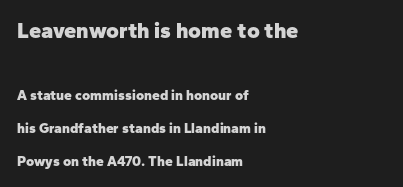
The image shows 22 px bold type, upright; set left-aligned, loose line spacing (2.36x), normal letter spacing, not underlined; the first (top) block is 1.57x larger.
